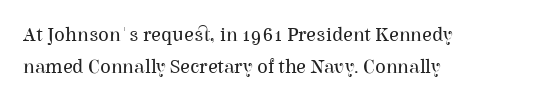
Q: Is the text bold? A: No.
Q: Is the text italic (slanted)? A: No, it is upright.
Q: Is the text underlined? A: No.
Q: How is the paragraph aligned? A: Left-aligned.
Q: Is the spacing between letters normal or unusually wide? A: Normal.
Q: Is the spacing between lines tight, normal or loose? A: Normal.
